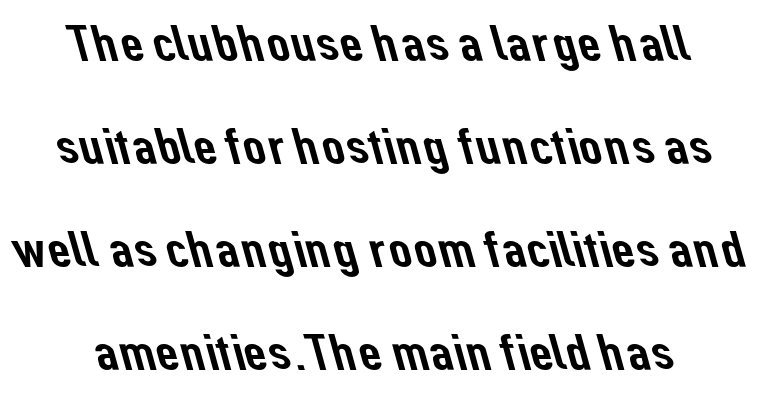
{"serif": "no", "width": "normal", "stroke_contrast": "low", "x_height": "medium", "monospaced": "no", "underline": "no", "align": "center", "line_spacing": "loose", "line_spacing_ratio": 2.02, "letter_spacing": "normal", "letter_spacing_em": 0.0, "glyph_px": 51}
